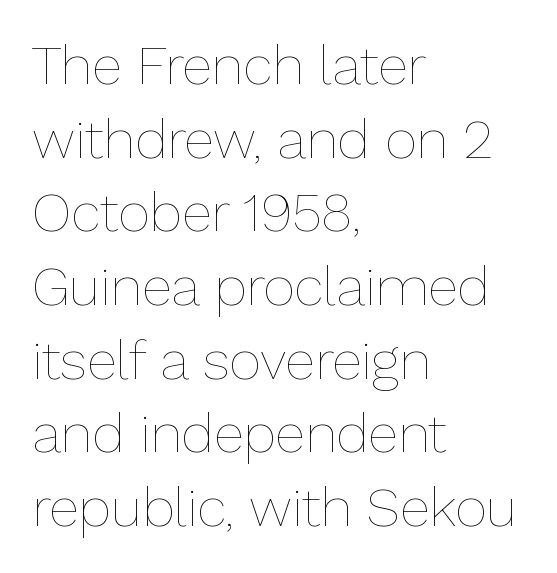
Lines of text with bare space underneath. The passage shown has conventional tracking throughout. Is there much room between lines? A standard amount, neither cramped nor airy. These lines stack with their left ends in a neat column. This sample has the flowing, uneven cadence of proportional lettering. Characters remain perfectly vertical along every line.
